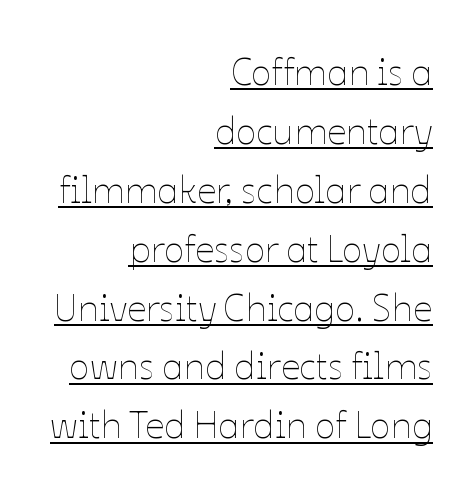
Caption: face not bold, strokes unweighted. These lines are rendered in a variable-pitch font. Alignment: flush right. You can see a thin bar hugging the bottom of the glyphs. Whoever set this chose a conventional vertical rhythm.
